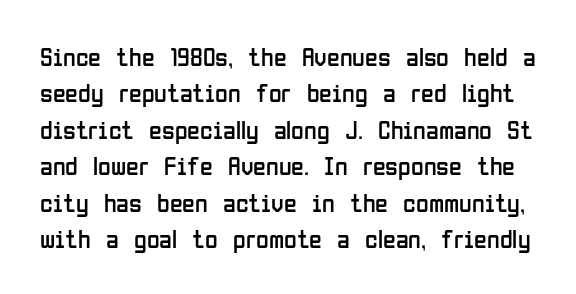
The image shows 26 px text type, upright; set normal line spacing (1.4x), normal letter spacing, not underlined.
